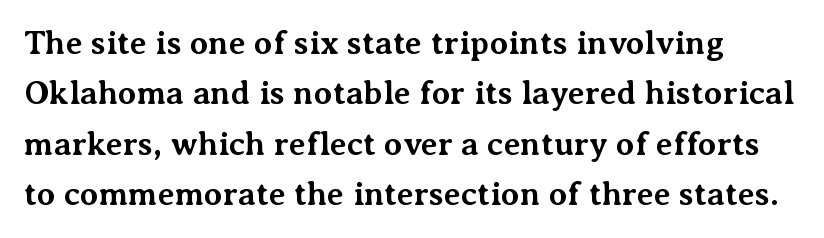
{"serif": "yes", "italic": "no", "bold": "yes", "weight": "bold", "width": "normal", "stroke_contrast": "medium", "x_height": "medium", "monospaced": "no", "underline": "no", "line_spacing": "normal", "line_spacing_ratio": 1.53, "letter_spacing": "normal", "letter_spacing_em": 0.0, "glyph_px": 33}
